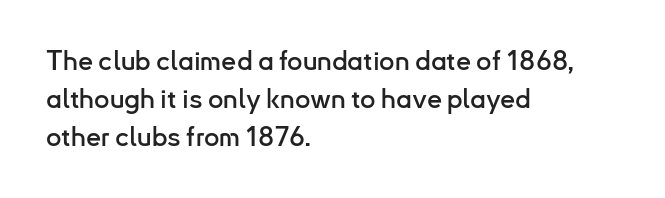
{"italic": "no", "underline": "no", "align": "left", "line_spacing": "normal", "line_spacing_ratio": 1.4, "letter_spacing": "normal", "letter_spacing_em": 0.0, "glyph_px": 27}
